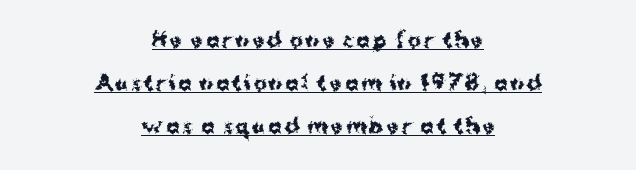
The image shows 20 px bold type, upright; set centered, loose line spacing (2.14x), underlined.
